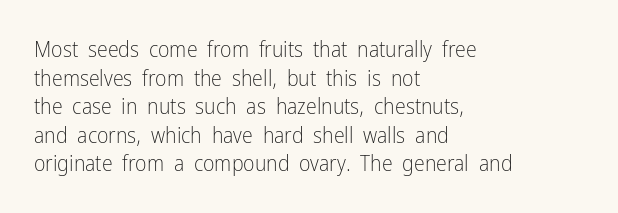
Q: Is the text bold? A: No.
Q: Is the text italic (slanted)? A: No, it is upright.
Q: Is the text underlined? A: No.
Q: How is the paragraph aligned? A: Left-aligned.
Q: Is the spacing between letters normal or unusually wide? A: Normal.
Q: Is the spacing between lines tight, normal or loose? A: Normal.
